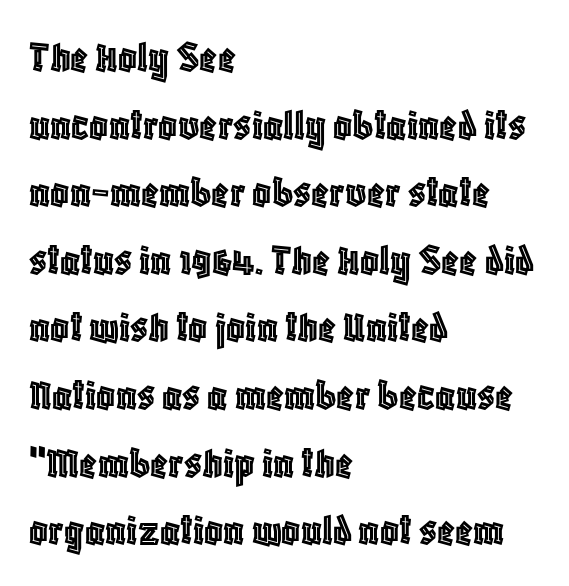
{"italic": "no", "width": "condensed", "x_height": "large", "monospaced": "no", "underline": "no", "align": "left", "line_spacing": "normal", "line_spacing_ratio": 1.47, "letter_spacing": "normal", "letter_spacing_em": 0.0, "glyph_px": 46}
